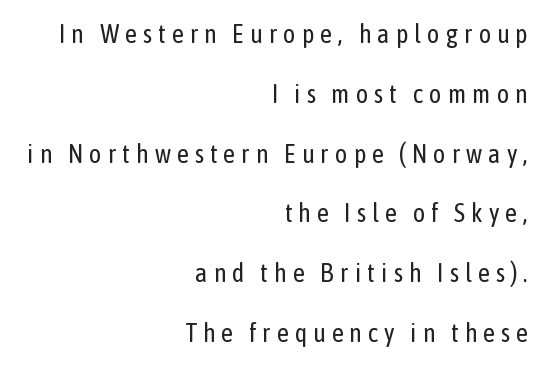
{"italic": "no", "bold": "no", "underline": "no", "align": "right", "line_spacing": "loose", "line_spacing_ratio": 2.3, "letter_spacing": "wide", "letter_spacing_em": 0.23, "glyph_px": 26}
